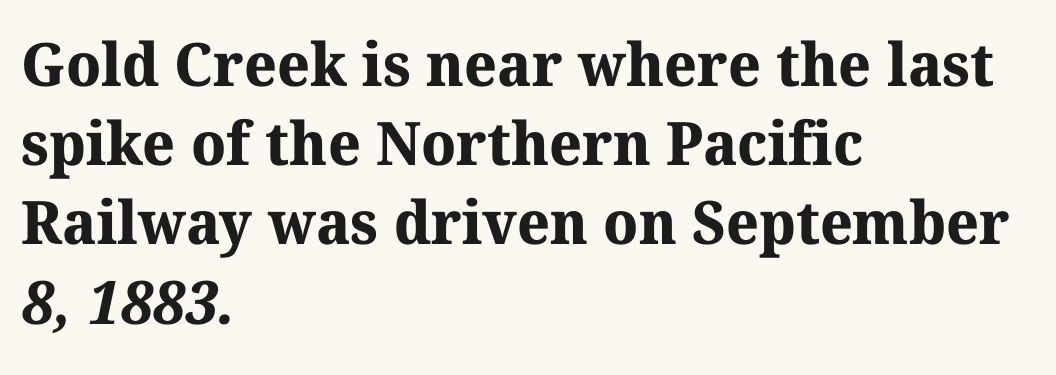
The passage shown stacks its lines at a standard gap. You can tell from the footed stems that serif type was used. Strokes here are thick enough to call this a true bold. The passage shown is not underscored anywhere. The rendering keeps characters at their native spacing.
